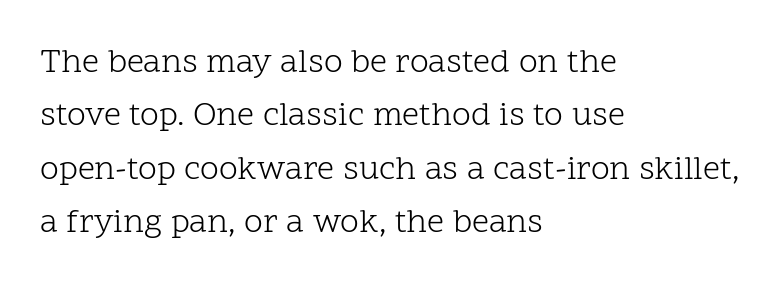
Each row of text sits above clean, open space. Posture: straight, roman, zero tilt. A typesetter would call this proportional, since set widths differ per character. Typeset ragged right — the left edge is the straight one.
